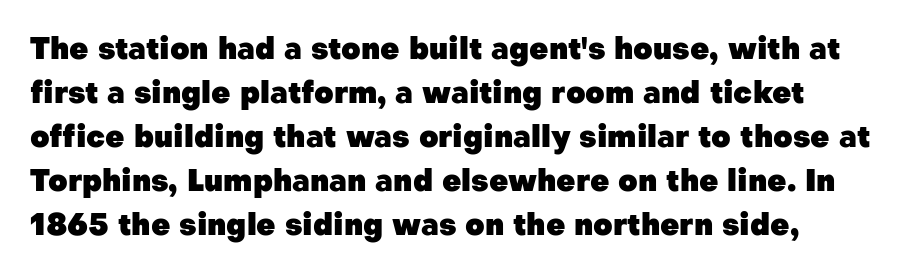
Q: Is the text bold? A: Yes.
Q: Is the text italic (slanted)? A: No, it is upright.
Q: Is the typeface a serif or a sans-serif typeface? A: Sans-serif.
Q: Is the text underlined? A: No.
Q: How is the paragraph aligned? A: Left-aligned.
Q: Is the spacing between letters normal or unusually wide? A: Normal.
Q: Is the spacing between lines tight, normal or loose? A: Normal.
Q: Width (condensed, normal, or wide)? A: Normal.
Q: Stroke contrast? A: Low.
Q: x-height? A: Medium.
Q: Monospaced? A: No.
